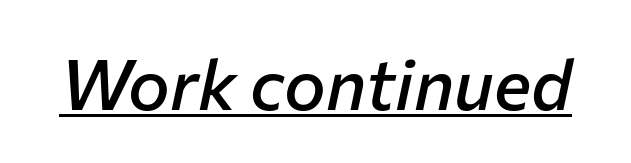
Q: Is the text bold? A: Semi-bold.
Q: Is the text italic (slanted)? A: Yes, it leans right by about 12 degrees.
Q: Is the text underlined? A: Yes.
Q: Is the spacing between letters normal or unusually wide? A: Normal.
Q: Width (condensed, normal, or wide)? A: Normal.
Q: Stroke contrast? A: Low.
Q: x-height? A: Medium.
Q: Monospaced? A: No.
